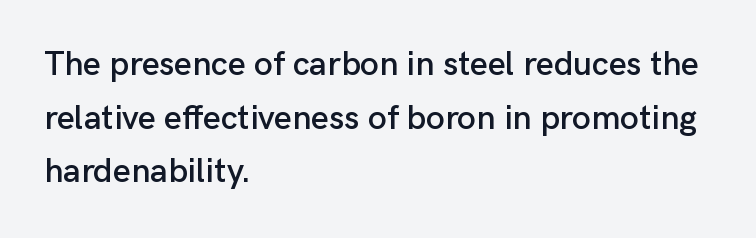
{"serif": "no", "italic": "no", "width": "normal", "stroke_contrast": "low", "x_height": "medium", "monospaced": "no", "underline": "no", "align": "left", "line_spacing": "normal", "line_spacing_ratio": 1.58, "letter_spacing": "normal", "letter_spacing_em": 0.0, "glyph_px": 34}
